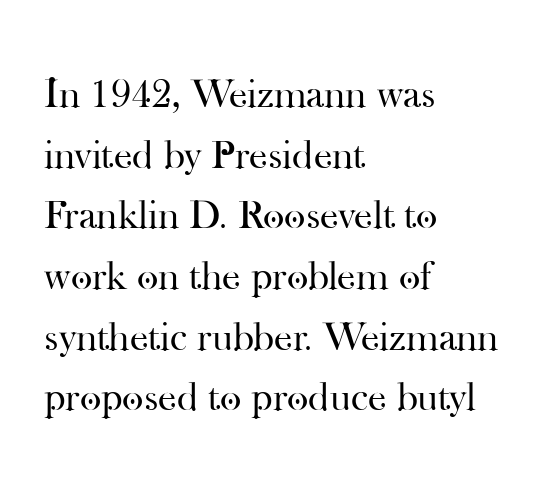
The image shows 41 px regular-weight serif type, upright; set left-aligned, normal line spacing (1.48x), normal letter spacing, not underlined; high stroke contrast and a small x-height.
